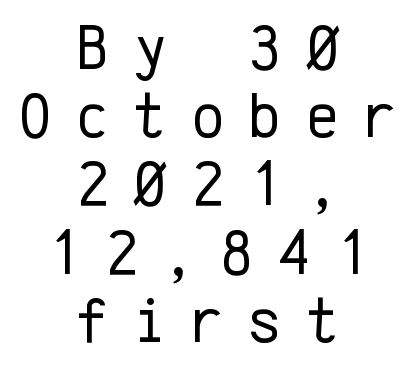
{"serif": "no", "italic": "no", "bold": "no", "weight": "regular", "width": "normal", "stroke_contrast": "low", "x_height": "medium", "monospaced": "yes", "underline": "no", "align": "center", "line_spacing": "tight", "line_spacing_ratio": 1.05, "letter_spacing": "wide", "letter_spacing_em": 0.36, "glyph_px": 65}
